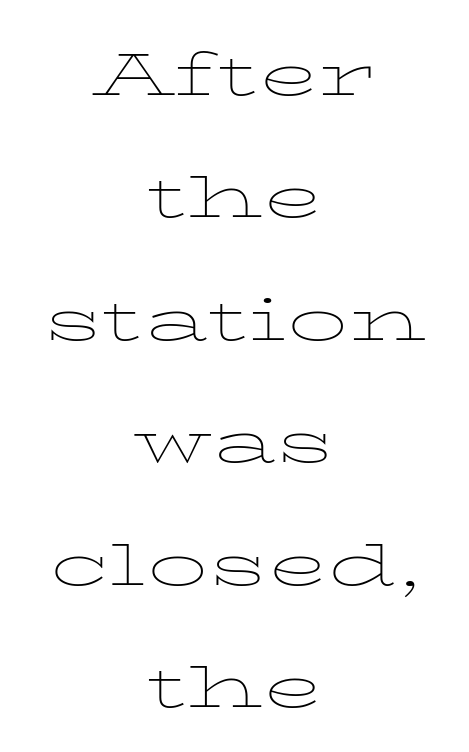
The image shows 79 px thin, wide type, upright; set centered, normal line spacing (1.55x), normal letter spacing, not underlined; low stroke contrast and a medium x-height.
